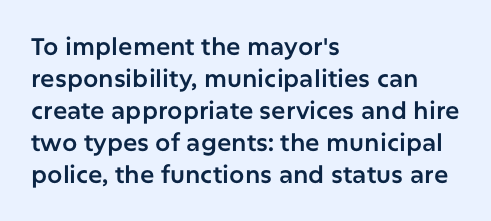
No italicization has been applied; the sample stays upright. The vertical gap from one line to the next is medium. Standard letterfit; no display-style spreading of the glyphs. The passage is arranged the way most books set body copy — flush left. Rule under the text: the space is simply empty.
